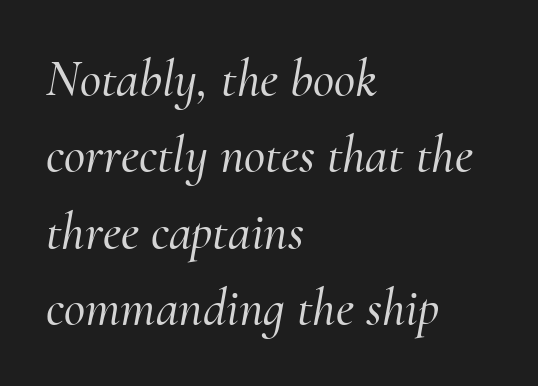
{"serif": "yes", "italic": "yes", "lean": "right", "slant_degrees": 10, "width": "normal", "stroke_contrast": "medium", "x_height": "small", "monospaced": "no", "underline": "no", "align": "left", "line_spacing": "normal", "line_spacing_ratio": 1.47, "letter_spacing": "normal", "letter_spacing_em": 0.0, "glyph_px": 52}
